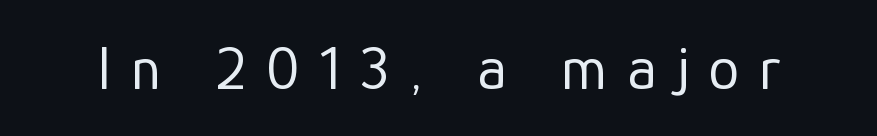
Q: Is the text bold? A: No.
Q: Is the text italic (slanted)? A: No, it is upright.
Q: Is the typeface a serif or a sans-serif typeface? A: Sans-serif.
Q: Is the text underlined? A: No.
Q: Is the spacing between letters normal or unusually wide? A: Unusually wide.
Q: Width (condensed, normal, or wide)? A: Normal.
Q: Stroke contrast? A: Low.
Q: x-height? A: Medium.
Q: Monospaced? A: No.
